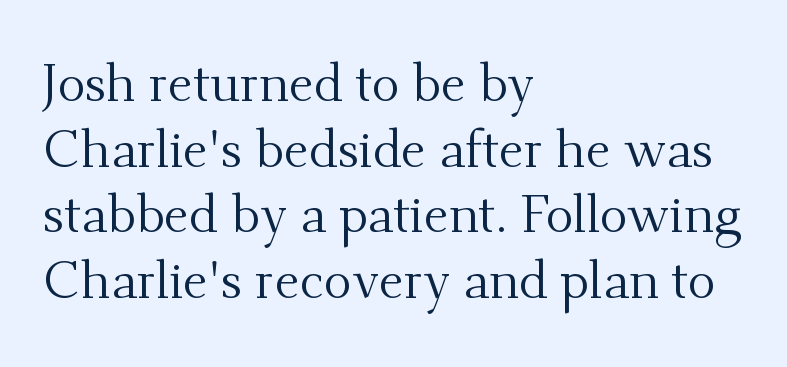
Any mark beneath the type? The region is blank. The letters advance in unequal steps, a hallmark of proportional type. Typographically, this falls in the serif category. The rag falls on the right side of this text block.
